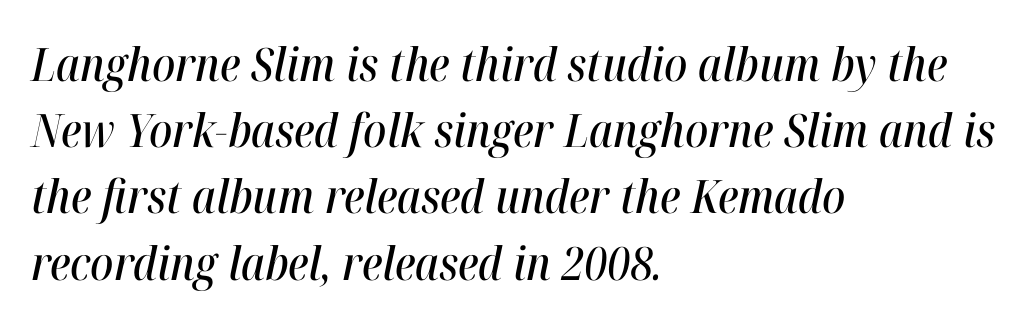
The image shows 46 px condensed type, italic (leaning right); set left-aligned, normal line spacing (1.44x), normal letter spacing, not underlined; high stroke contrast and a medium x-height.
